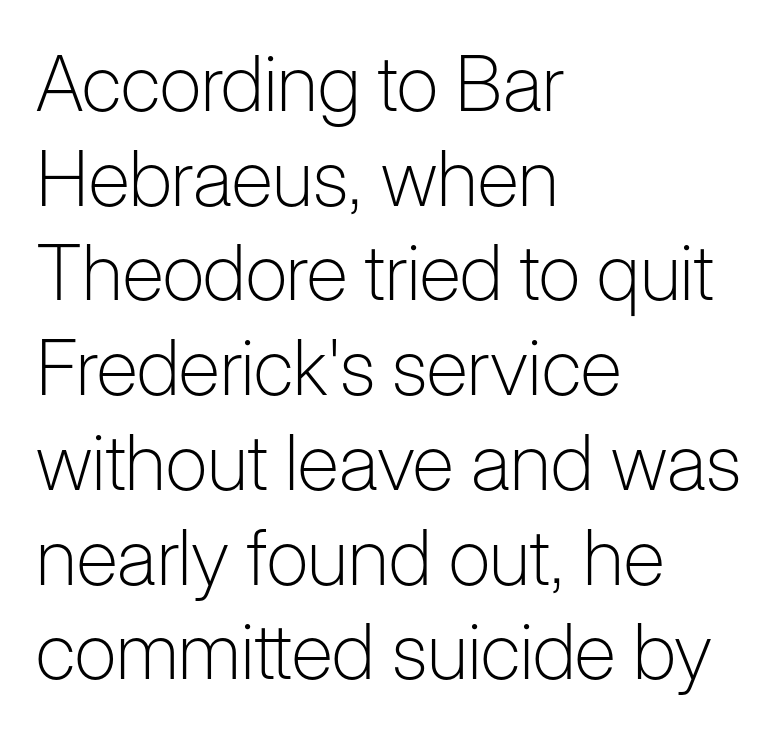
Counters stay open thanks to moderate or lighter strokes. A sans-serif font was chosen for this passage. These lines are rendered in a variable-pitch font. The letters stand upright; this is a roman face.
